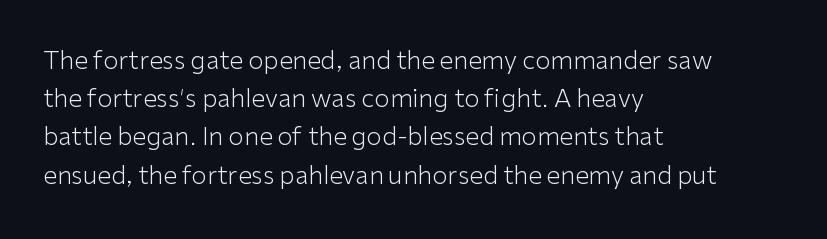
The image shows 25 px text type, upright; set left-aligned, normal line spacing (1.53x), normal letter spacing, not underlined.
